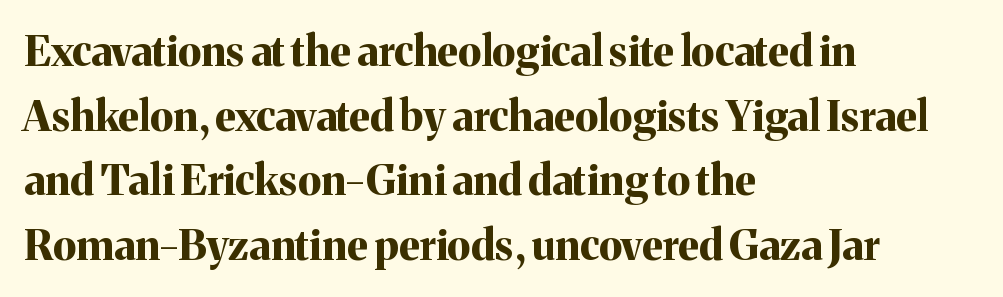
In terms of letterform style, serifs are clearly present. Is the type bold? Yes — the strokes are clearly thick and heavy. Is this a fixed-width face? No — the glyphs have proportional, varying widths. Posture: vertical.
